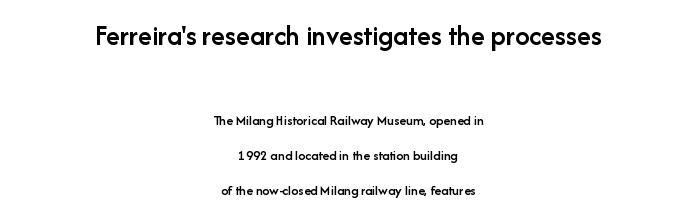
The image shows 29 px semibold sans-serif type, upright; set centered, loose line spacing (2.49x), normal letter spacing, not underlined; the first (top) block is 2.07x larger; low stroke contrast and a medium x-height.
